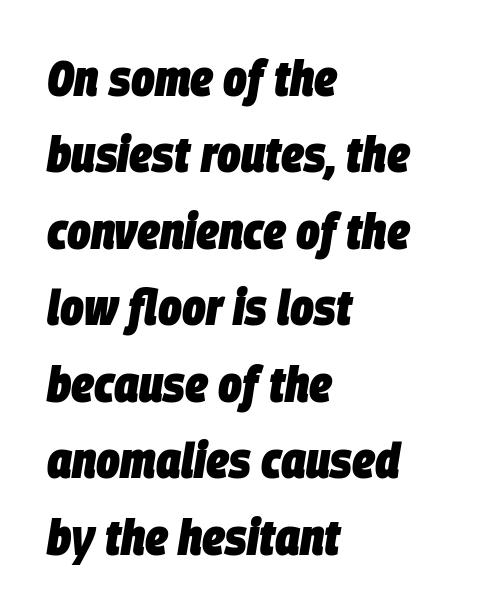
The image shows 50 px heavy, condensed type, italic (leaning right); set left-aligned, normal line spacing (1.53x), normal letter spacing, not underlined; low stroke contrast and a large x-height.
